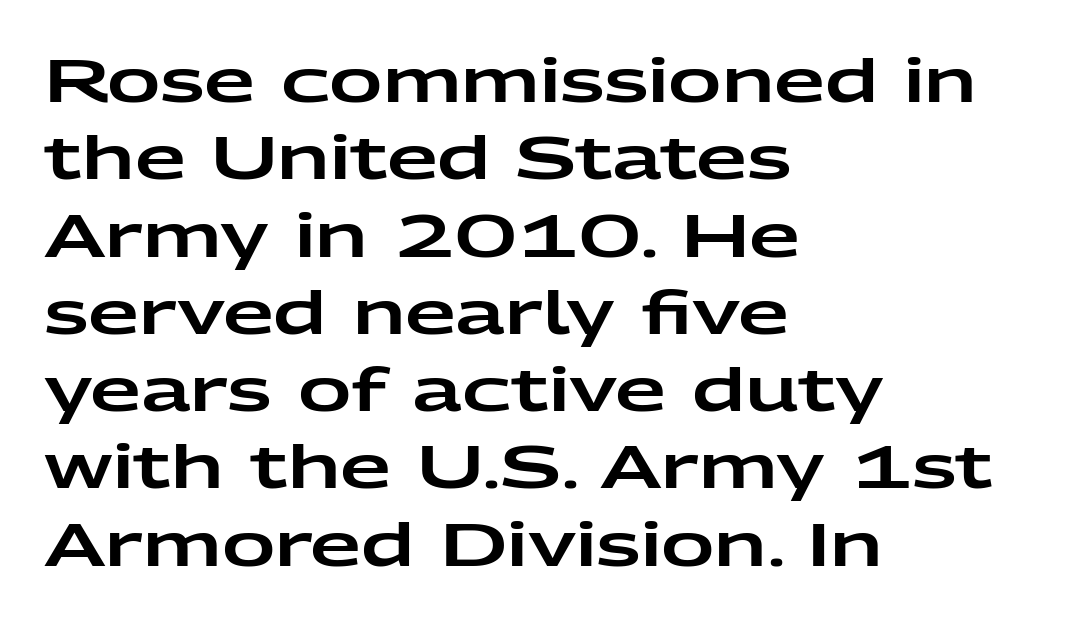
{"serif": "no", "italic": "no", "width": "wide", "stroke_contrast": "low", "x_height": "medium", "monospaced": "no", "underline": "no", "align": "left", "line_spacing": "normal", "line_spacing_ratio": 1.31, "letter_spacing": "normal", "letter_spacing_em": 0.0, "glyph_px": 59}
